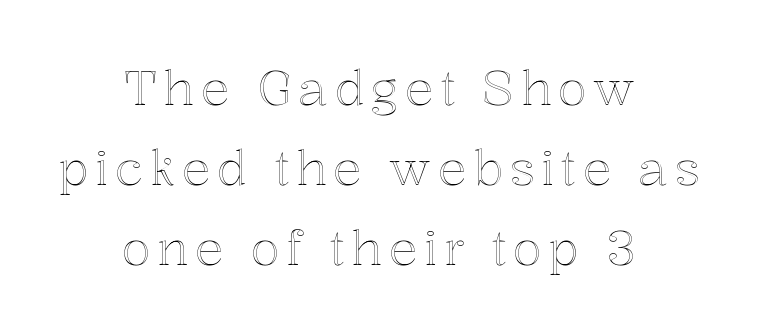
Q: Is the text italic (slanted)? A: No, it is upright.
Q: Is the text underlined? A: No.
Q: How is the paragraph aligned? A: Centered.
Q: Is the spacing between lines tight, normal or loose? A: Normal.
Q: Width (condensed, normal, or wide)? A: Normal.
Q: x-height? A: Medium.
Q: Monospaced? A: No.
